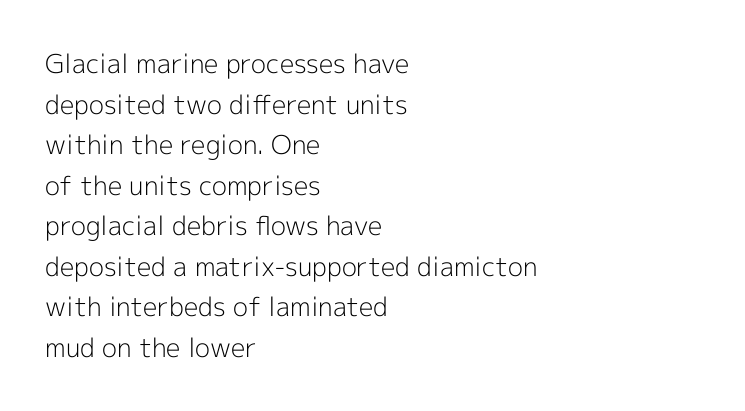
Q: Is the text bold? A: No.
Q: Is the text italic (slanted)? A: No, it is upright.
Q: Is the text underlined? A: No.
Q: How is the paragraph aligned? A: Left-aligned.
Q: Is the spacing between letters normal or unusually wide? A: Normal.
Q: Is the spacing between lines tight, normal or loose? A: Normal.
